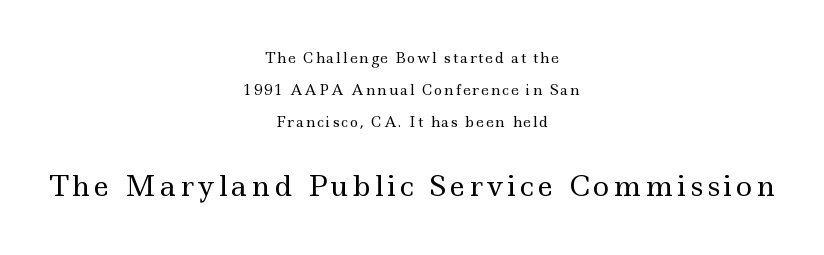
Q: Is the text bold? A: No.
Q: Is the text italic (slanted)? A: No, it is upright.
Q: Is the typeface a serif or a sans-serif typeface? A: Serif.
Q: Is the text underlined? A: No.
Q: How is the paragraph aligned? A: Centered.
Q: Is the spacing between lines tight, normal or loose? A: Loose.
Q: Which block of text is set in a larger size, the first (top) or the second (bottom)? A: The second (bottom) one.
Q: Width (condensed, normal, or wide)? A: Wide.
Q: x-height? A: Small.
Q: Monospaced? A: No.
